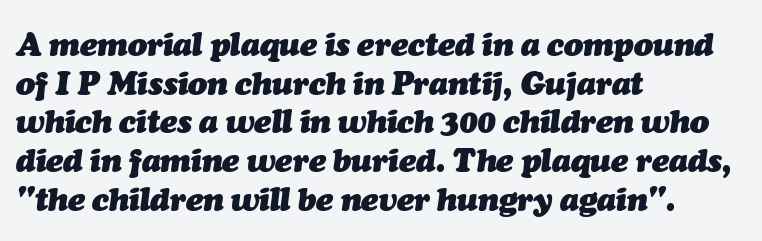
This rendering uses left alignment, leaving the right contour irregular. Spacing verdict: proportional, widths tailored to each character. The glyphs look as if they've been sheared to an angle. A typesetter would call this zero additional tracking. Anything drawn beneath the words? Only blank space.
